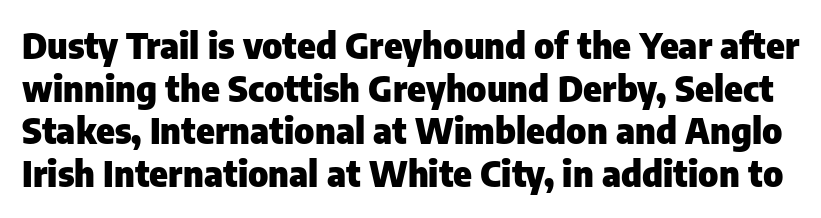
Q: Is the text bold? A: Yes.
Q: Is the text italic (slanted)? A: No, it is upright.
Q: Is the typeface a serif or a sans-serif typeface? A: Sans-serif.
Q: Is the text underlined? A: No.
Q: Is the spacing between letters normal or unusually wide? A: Normal.
Q: Width (condensed, normal, or wide)? A: Normal.
Q: Stroke contrast? A: Low.
Q: x-height? A: Medium.
Q: Monospaced? A: No.
